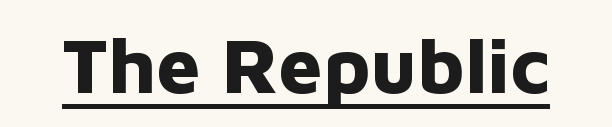
{"serif": "no", "italic": "no", "bold": "yes", "weight": "bold", "width": "normal", "stroke_contrast": "low", "x_height": "medium", "monospaced": "no", "underline": "yes", "letter_spacing": "normal", "letter_spacing_em": 0.0, "glyph_px": 78}
